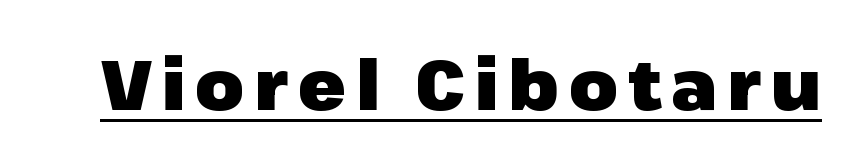
The image shows 70 px heavy sans-serif type, upright; set underlined; low stroke contrast and a medium x-height.
